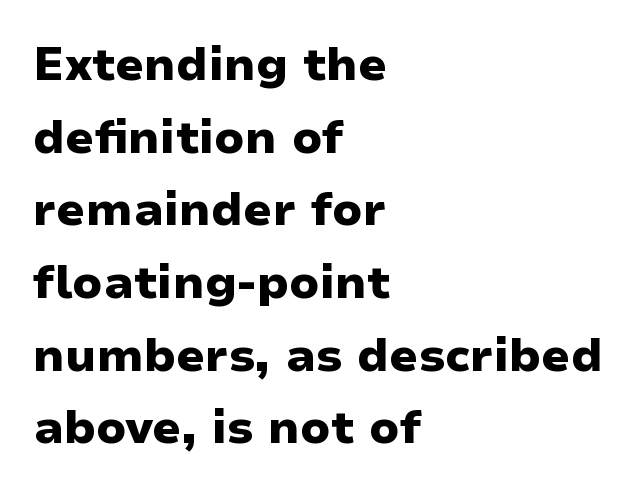
{"serif": "no", "italic": "no", "bold": "yes", "weight": "heavy", "width": "wide", "stroke_contrast": "low", "x_height": "medium", "monospaced": "no", "underline": "no", "align": "left", "line_spacing": "normal", "line_spacing_ratio": 1.58, "letter_spacing": "normal", "letter_spacing_em": 0.0, "glyph_px": 46}
